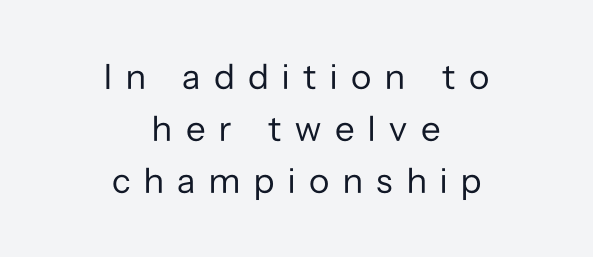
Stroke thickness stays within the range of a standard reading face or lighter. In terms of letterspacing, this is a distinctly airy, spread setting. The glyphs are unaccompanied by any horizontal stroke below them. You could not count columns in this text — the font is proportionally spaced. This sample keeps an unexceptional amount of space between lines. It's the straight-up-and-down kind of type.
